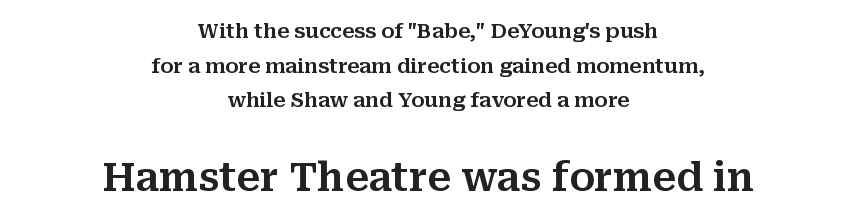
The image shows 39 px serif type, upright; set centered, line spacing 1.73x, normal letter spacing, not underlined; the second (bottom) block is 1.95x larger; medium stroke contrast and a medium x-height.
